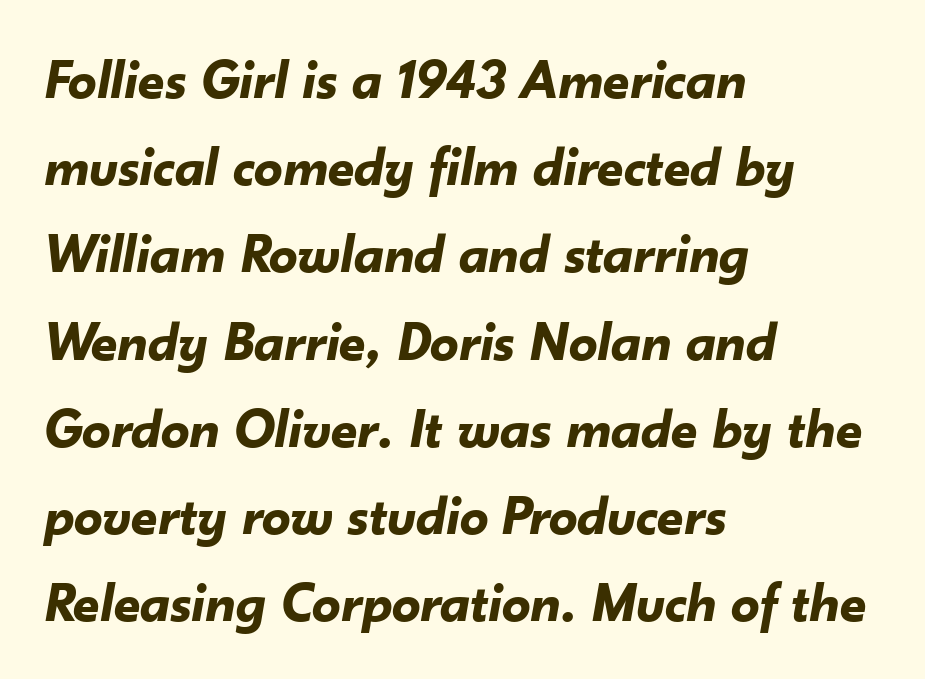
Q: Is the text bold? A: Yes.
Q: Is the text italic (slanted)? A: Yes, it leans right by about 10 degrees.
Q: Is the text underlined? A: No.
Q: How is the paragraph aligned? A: Left-aligned.
Q: Is the spacing between letters normal or unusually wide? A: Normal.
Q: Is the spacing between lines tight, normal or loose? A: Normal.
Q: Width (condensed, normal, or wide)? A: Normal.
Q: Stroke contrast? A: Low.
Q: x-height? A: Small.
Q: Monospaced? A: No.
